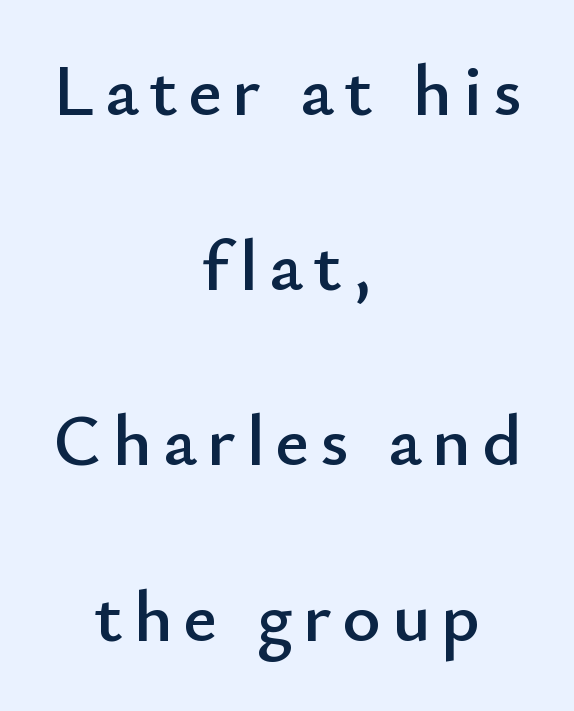
The image shows 73 px sans-serif type, upright; set centered, loose line spacing (2.4x), not underlined; low stroke contrast and a small x-height.
